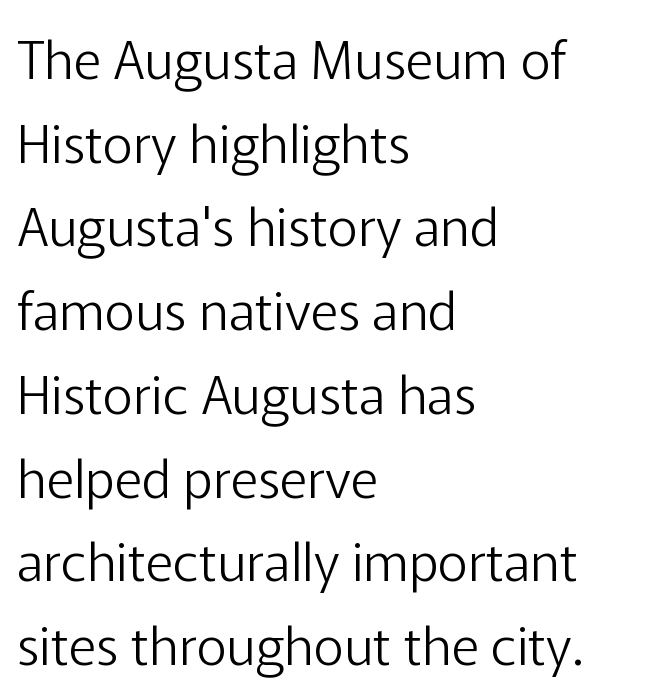
The image shows 53 px light sans-serif type, upright; set left-aligned, normal line spacing (1.58x), normal letter spacing, not underlined; low stroke contrast and a medium x-height.
